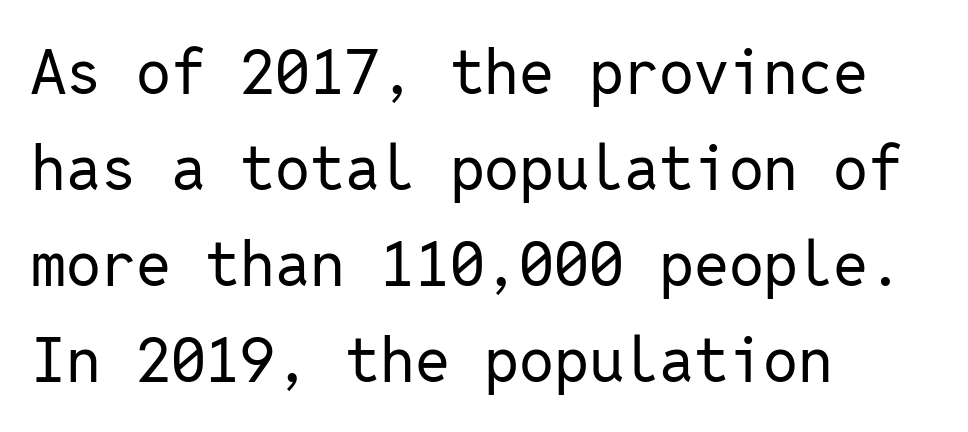
{"serif": "no", "italic": "no", "bold": "no", "weight": "regular", "width": "normal", "stroke_contrast": "low", "x_height": "medium", "monospaced": "yes", "underline": "no", "align": "left", "line_spacing": "normal", "line_spacing_ratio": 1.55, "letter_spacing": "normal", "letter_spacing_em": 0.0, "glyph_px": 62}
